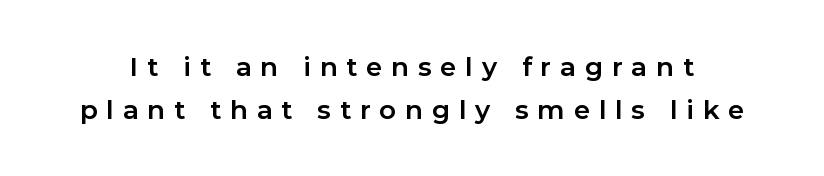
Summary of weight: heavy, a full bold. Does extra space separate the letters? Yes, quite a lot of it. These lines were composed using upright roman letters. Clear beneath every line of the passage. The leading is moderate, giving the passage an even texture.
